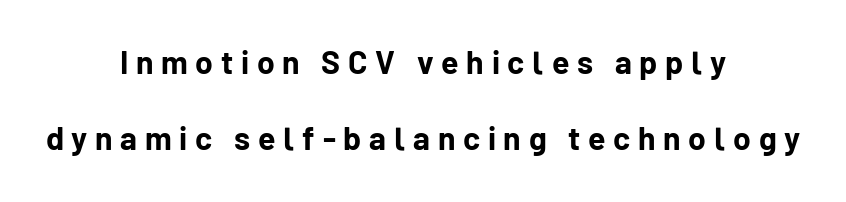
The image shows 32 px bold sans-serif type, upright; set centered, loose line spacing (2.37x), unusually wide letter spacing (+0.24 em), not underlined; low stroke contrast and a medium x-height.
